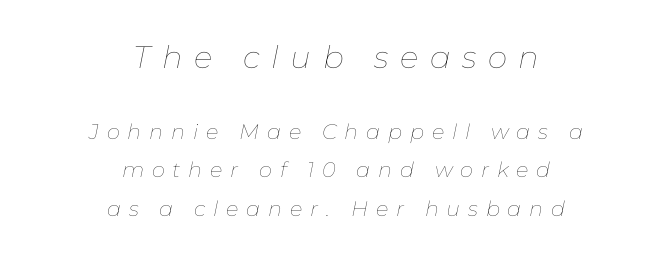
{"italic": "yes", "lean": "right", "slant_degrees": 11, "bold": "no", "weight": "thin", "width": "normal", "stroke_contrast": "low", "x_height": "medium", "monospaced": "no", "underline": "no", "align": "center", "line_spacing_ratio": 1.82, "letter_spacing": "wide", "letter_spacing_em": 0.37, "larger_block": "first", "size_ratio": 1.48, "glyph_px": 31}
